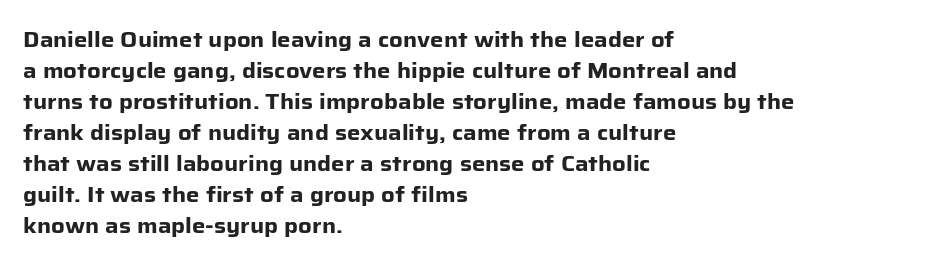
{"italic": "no", "bold": "yes", "underline": "no", "align": "left", "line_spacing": "normal", "line_spacing_ratio": 1.48, "letter_spacing": "normal", "letter_spacing_em": 0.0, "glyph_px": 21}
